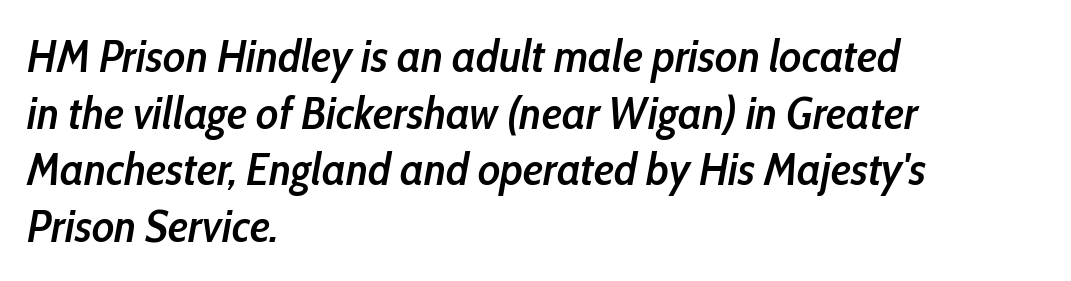
{"italic": "yes", "lean": "right", "slant_degrees": 10, "bold": "semi", "weight": "semibold", "width": "condensed", "stroke_contrast": "low", "x_height": "medium", "monospaced": "no", "underline": "no", "align": "left", "line_spacing_ratio": 1.23, "letter_spacing": "normal", "letter_spacing_em": 0.0, "glyph_px": 46}
